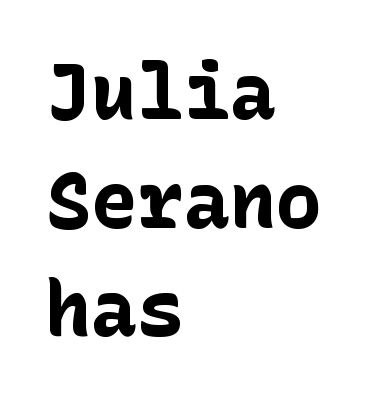
The image shows 77 px bold sans-serif type, upright; set left-aligned, normal line spacing (1.41x), normal letter spacing, not underlined; low stroke contrast and a medium x-height.
